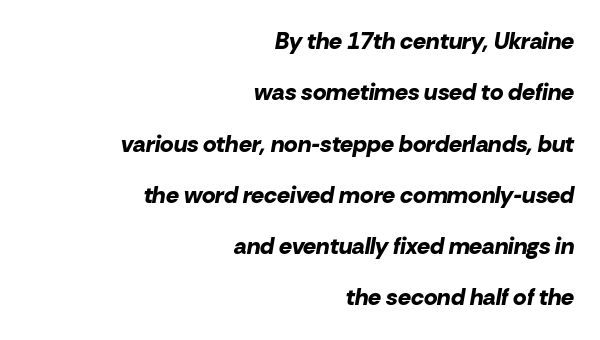
The strokes are fattened all the way to bold. Check under the words: just untouched page. Emphasis-style slanted type is in use. The horizontal fit of the characters is conventional and even. This rendering uses right alignment, leaving the left contour irregular. Compared with typical paragraphs, the rows here are farther apart.
